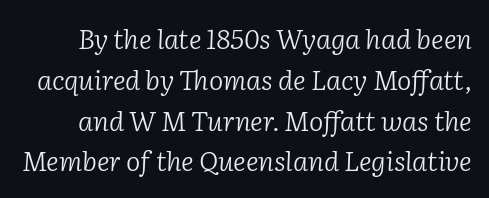
The image shows 27 px text type, italic (leaning right); set normal line spacing (1.51x), normal letter spacing, not underlined.
